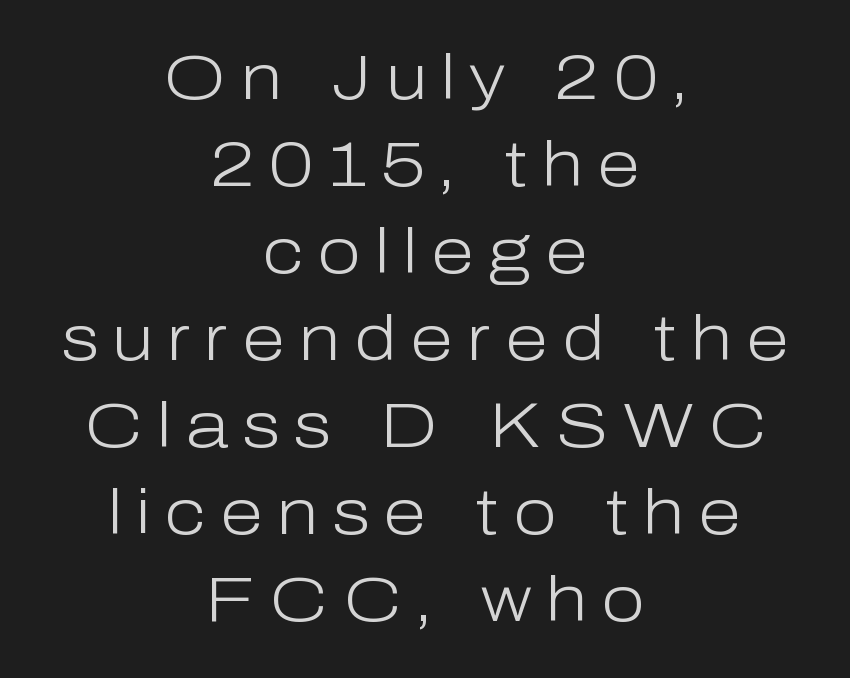
Q: Is the text bold? A: No.
Q: Is the text italic (slanted)? A: No, it is upright.
Q: Is the typeface a serif or a sans-serif typeface? A: Sans-serif.
Q: Is the text underlined? A: No.
Q: How is the paragraph aligned? A: Centered.
Q: Is the spacing between letters normal or unusually wide? A: Unusually wide.
Q: Is the spacing between lines tight, normal or loose? A: Normal.
Q: Width (condensed, normal, or wide)? A: Normal.
Q: Stroke contrast? A: Low.
Q: x-height? A: Medium.
Q: Monospaced? A: No.
